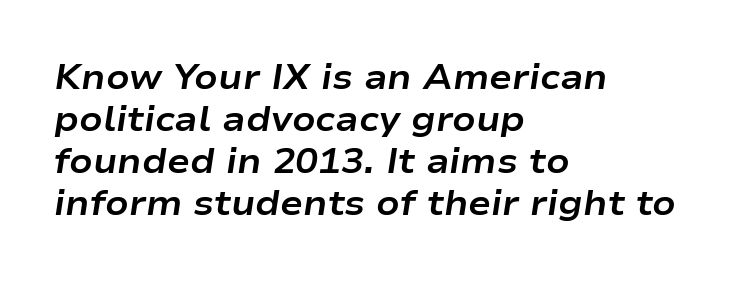
The rendering uses a bold face; every stroke is thick and dark. Reading down the block, your eye returns to a fixed left position each line. Descenders hang freely into open space. Italic? Definitely — the glyphs are oblique.
